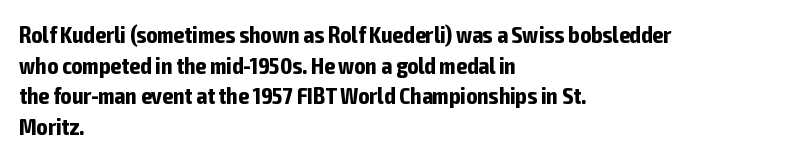
Q: Is the text bold? A: Yes.
Q: Is the text italic (slanted)? A: No, it is upright.
Q: Is the text underlined? A: No.
Q: How is the paragraph aligned? A: Left-aligned.
Q: Is the spacing between letters normal or unusually wide? A: Normal.
Q: Is the spacing between lines tight, normal or loose? A: Normal.
